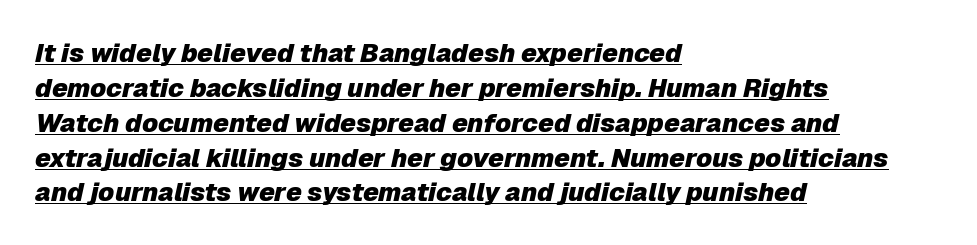
The vertical gap from one line to the next is medium. No extra tracking has been applied to these lines. Compared with a centered layout, this one pins lines to the left instead. Does a line run under the words? Yes, clearly. Posture: slanted. Typographic density is high because the face is bold.
